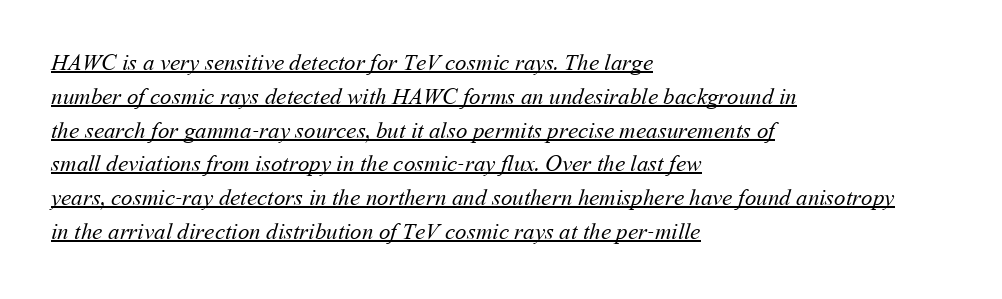
The image shows 23 px text type; set left-aligned, normal line spacing (1.47x), normal letter spacing, underlined.
